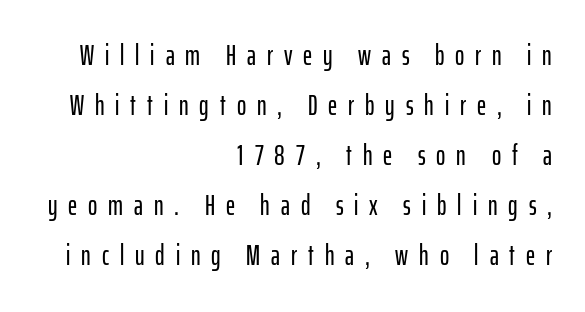
The image shows 28 px condensed sans-serif type, upright; set right-aligned, line spacing 1.79x, unusually wide letter spacing (+0.39 em), not underlined; low stroke contrast and a medium x-height.
